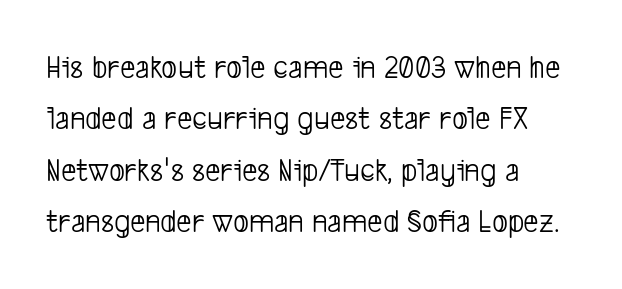
{"serif": "no", "bold": "no", "weight": "light", "width": "condensed", "stroke_contrast": "low", "x_height": "medium", "monospaced": "no", "underline": "no", "align": "left", "line_spacing": "normal", "line_spacing_ratio": 1.51, "letter_spacing": "normal", "letter_spacing_em": 0.0, "glyph_px": 34}
